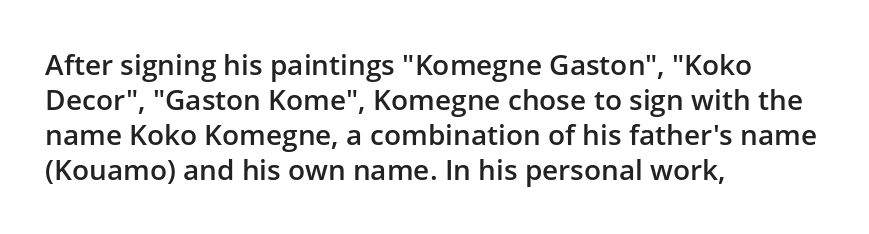
Q: Is the text bold? A: Semi-bold.
Q: Is the text italic (slanted)? A: No, it is upright.
Q: Is the typeface a serif or a sans-serif typeface? A: Sans-serif.
Q: Is the text underlined? A: No.
Q: How is the paragraph aligned? A: Left-aligned.
Q: Is the spacing between letters normal or unusually wide? A: Normal.
Q: Is the spacing between lines tight, normal or loose? A: Normal.
Q: Width (condensed, normal, or wide)? A: Normal.
Q: Stroke contrast? A: Low.
Q: x-height? A: Medium.
Q: Monospaced? A: No.
